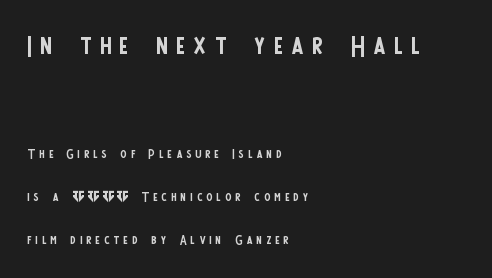
The image shows 37 px regular-weight, condensed sans-serif type, upright; set left-aligned, loose line spacing (2.37x), unusually wide letter spacing (+0.23 em), not underlined; the first (top) block is 2.06x larger; low stroke contrast and a large x-height.
